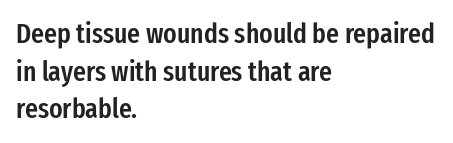
Each letter keeps its own natural width here, so spacing adapts to shape. Look at the tracking — it's just the regular setting, nothing added. A sans-serif font was chosen for this passage. This rendering uses left alignment, leaving the right contour irregular. This sample uses an upright cut, with every glyph sitting square on the baseline.
